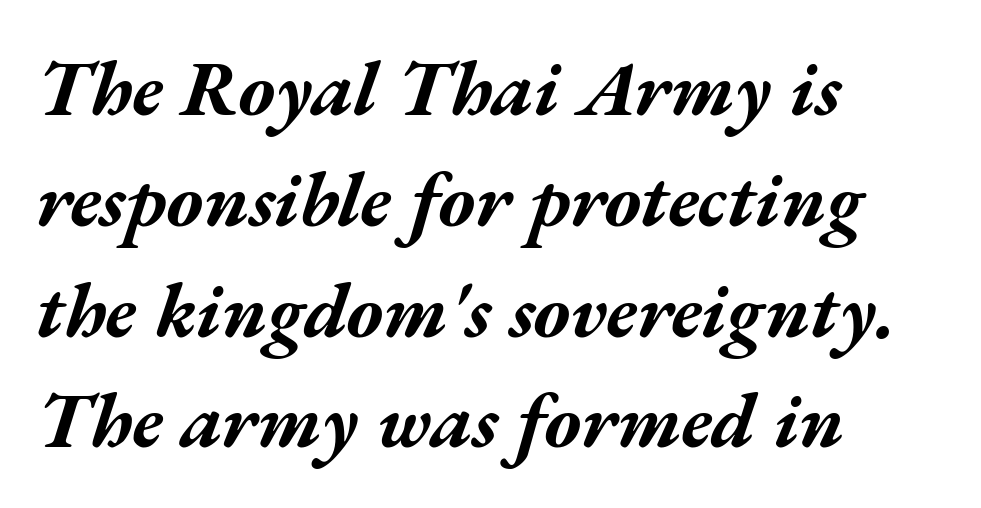
Q: Is the text bold? A: Yes.
Q: Is the text italic (slanted)? A: Yes, it leans right by about 17 degrees.
Q: Is the text underlined? A: No.
Q: How is the paragraph aligned? A: Left-aligned.
Q: Is the spacing between letters normal or unusually wide? A: Normal.
Q: Is the spacing between lines tight, normal or loose? A: Normal.
Q: Width (condensed, normal, or wide)? A: Wide.
Q: Stroke contrast? A: Medium.
Q: x-height? A: Medium.
Q: Monospaced? A: No.
